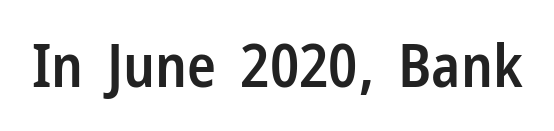
The image shows 60 px semibold, condensed sans-serif type, upright; set normal letter spacing, not underlined; low stroke contrast and a medium x-height.
